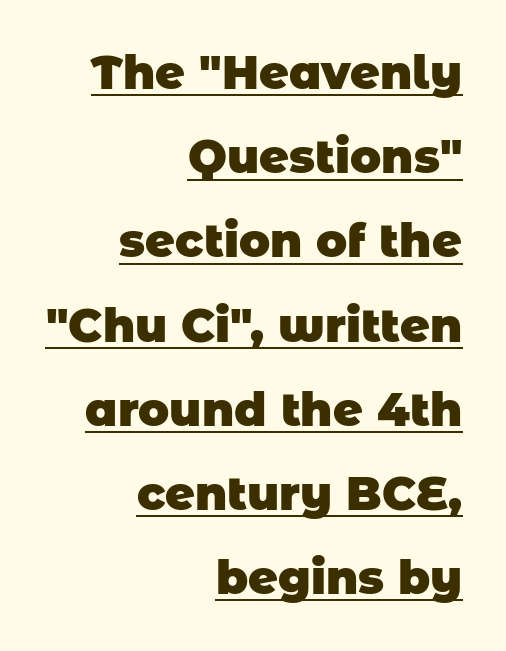
Q: Is the text bold? A: Yes.
Q: Is the typeface a serif or a sans-serif typeface? A: Sans-serif.
Q: Is the text underlined? A: Yes.
Q: How is the paragraph aligned? A: Right-aligned.
Q: Is the spacing between letters normal or unusually wide? A: Normal.
Q: Width (condensed, normal, or wide)? A: Normal.
Q: Stroke contrast? A: Low.
Q: x-height? A: Large.
Q: Monospaced? A: No.
